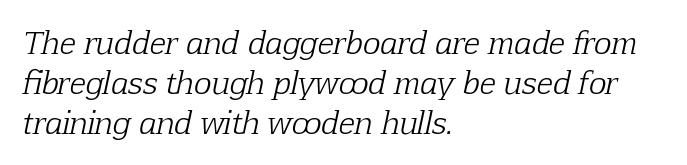
Q: Is the text bold? A: No.
Q: Is the text italic (slanted)? A: Yes, it leans right by about 12 degrees.
Q: Is the typeface a serif or a sans-serif typeface? A: Serif.
Q: Is the text underlined? A: No.
Q: How is the paragraph aligned? A: Left-aligned.
Q: Is the spacing between letters normal or unusually wide? A: Normal.
Q: Is the spacing between lines tight, normal or loose? A: Normal.
Q: Width (condensed, normal, or wide)? A: Normal.
Q: Stroke contrast? A: Low.
Q: x-height? A: Medium.
Q: Monospaced? A: No.
